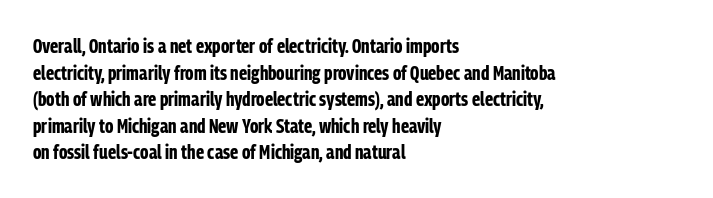
Q: Is the text bold? A: Yes.
Q: Is the text italic (slanted)? A: No, it is upright.
Q: Is the text underlined? A: No.
Q: How is the paragraph aligned? A: Left-aligned.
Q: Is the spacing between letters normal or unusually wide? A: Normal.
Q: Is the spacing between lines tight, normal or loose? A: Normal.
